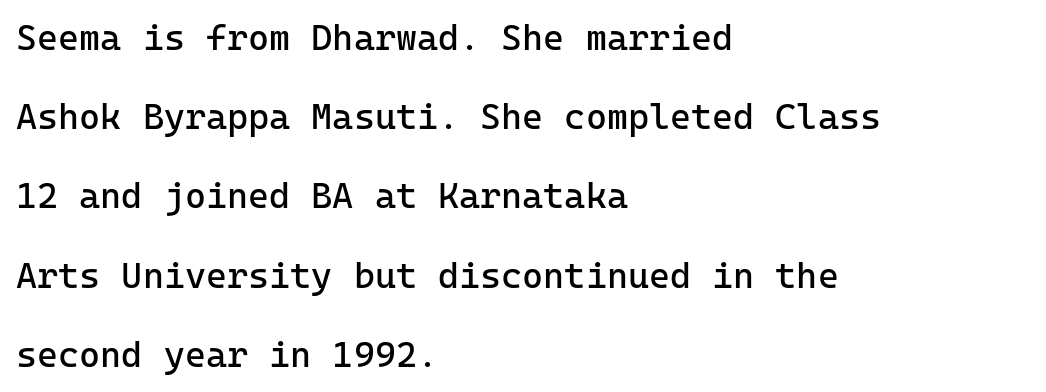
Letter spacing: default. You can tell from the bare stems that sans-serif type was used. Is there much room between lines? Yes — plenty of vertical air separates them. Descender tails drop into unmarked territory. Each stroke keeps to a modest, everyday thickness or less.
